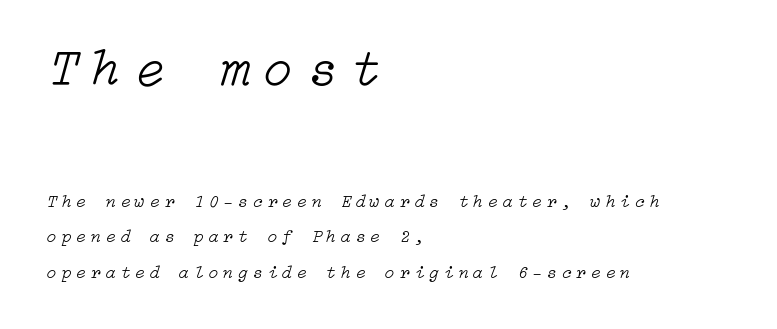
Q: Is the text bold? A: No.
Q: Is the text italic (slanted)? A: Yes, it leans right by about 15 degrees.
Q: Is the text underlined? A: No.
Q: How is the paragraph aligned? A: Left-aligned.
Q: Is the spacing between letters normal or unusually wide? A: Unusually wide.
Q: Is the spacing between lines tight, normal or loose? A: Loose.
Q: Which block of text is set in a larger size, the first (top) or the second (bottom)? A: The first (top) one.
Q: Width (condensed, normal, or wide)? A: Normal.
Q: Stroke contrast? A: Low.
Q: x-height? A: Medium.
